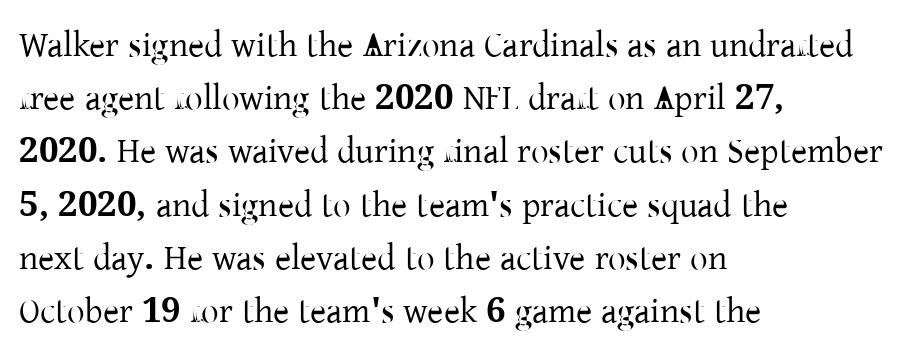
Q: Is the text italic (slanted)? A: No, it is upright.
Q: Is the typeface a serif or a sans-serif typeface? A: Serif.
Q: Is the text underlined? A: No.
Q: How is the paragraph aligned? A: Left-aligned.
Q: Is the spacing between letters normal or unusually wide? A: Normal.
Q: Is the spacing between lines tight, normal or loose? A: Normal.
Q: Width (condensed, normal, or wide)? A: Normal.
Q: Stroke contrast? A: Low.
Q: x-height? A: Medium.
Q: Monospaced? A: No.
